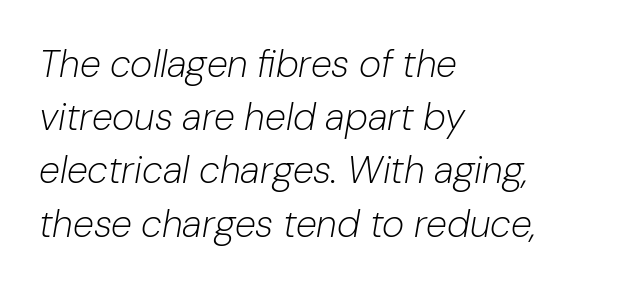
{"italic": "yes", "lean": "right", "slant_degrees": 10, "bold": "no", "weight": "light", "width": "normal", "stroke_contrast": "low", "x_height": "medium", "monospaced": "no", "underline": "no", "align": "left", "line_spacing": "normal", "line_spacing_ratio": 1.4, "letter_spacing": "normal", "letter_spacing_em": 0.0, "glyph_px": 38}
